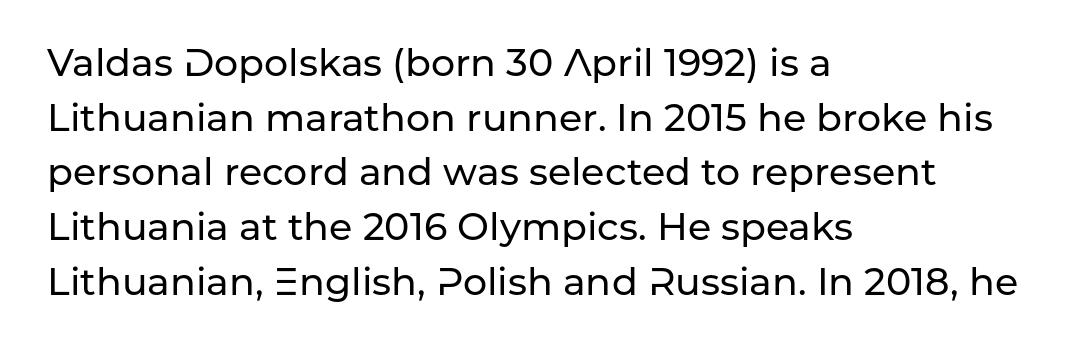
The image shows 38 px sans-serif type, upright; set left-aligned, normal line spacing (1.44x), normal letter spacing, not underlined; low stroke contrast and a medium x-height.
